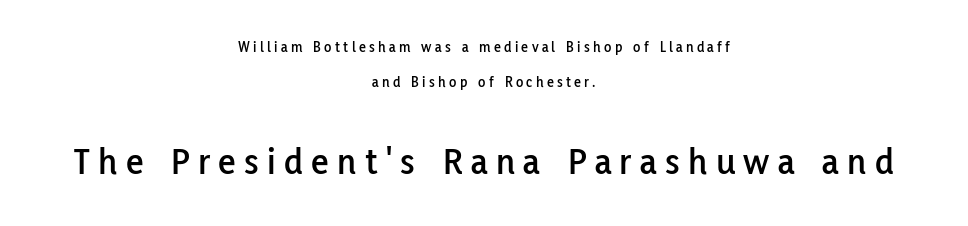
It's the straight-up-and-down kind of type. Caption: upper text group reduced, lower text group enlarged. Someone cranked the tracking dial way up on this one. Where is the straight margin? There isn't one; the lines are centered. Reading down the column, the eye jumps a long way to each next line. The foot of each line stays bare and open.
